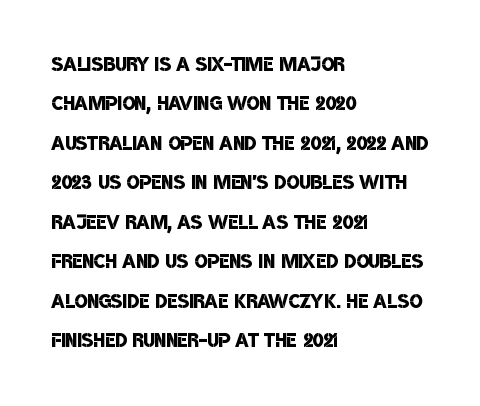
The image shows 27 px text type; set left-aligned, normal line spacing (1.46x), normal letter spacing, not underlined.
